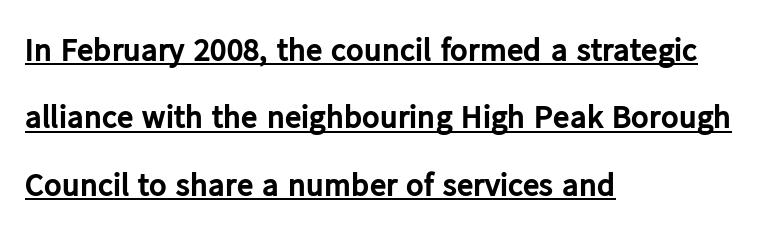
Q: Is the text bold? A: Yes.
Q: Is the text italic (slanted)? A: No, it is upright.
Q: Is the typeface a serif or a sans-serif typeface? A: Sans-serif.
Q: Is the text underlined? A: Yes.
Q: How is the paragraph aligned? A: Left-aligned.
Q: Is the spacing between letters normal or unusually wide? A: Normal.
Q: Is the spacing between lines tight, normal or loose? A: Loose.
Q: Width (condensed, normal, or wide)? A: Normal.
Q: Stroke contrast? A: Low.
Q: x-height? A: Medium.
Q: Monospaced? A: No.
